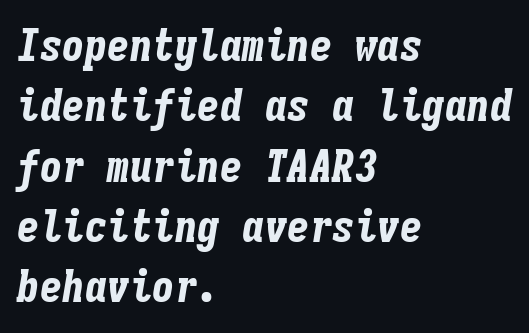
The image shows 45 px bold, condensed type, italic (leaning right), monospaced; set left-aligned, normal line spacing (1.34x), normal letter spacing, not underlined; low stroke contrast and a medium x-height.
